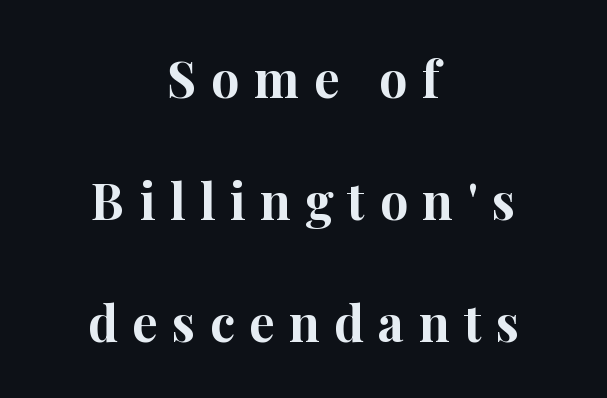
The image shows 50 px bold serif type, upright; set centered, loose line spacing (2.44x), unusually wide letter spacing (+0.29 em), not underlined; high stroke contrast and a medium x-height.
